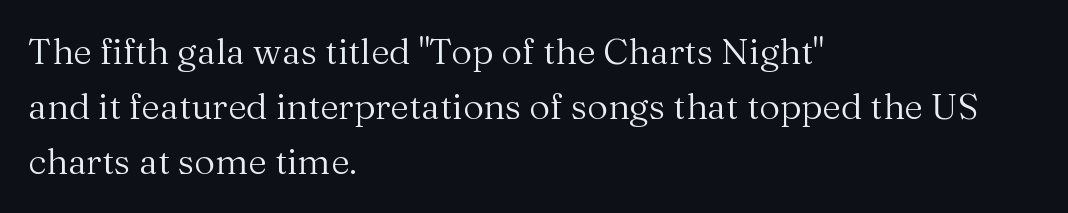
Compared with typical paragraphs, the rows here are spaced about the same. These lines are rendered in a variable-pitch font. Layout note: lines flush left. Unlike italic type, these characters show no tilt at all.
